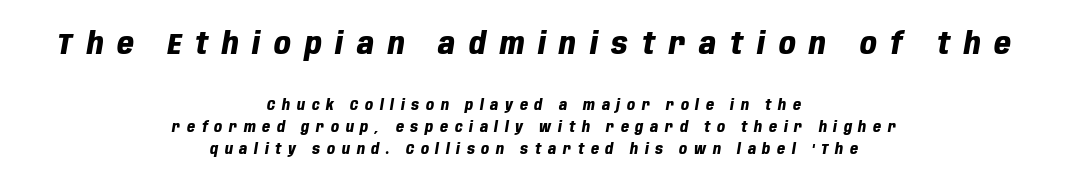
The face used here is proportionally spaced, like ordinary book or web type. Heft: maximum for text — a bold. Honestly, the letter spacing is so wide it's the main thing you notice. The axis of the letterforms is tilted away from vertical. Leftover space on each line is divided equally before and after the words.
